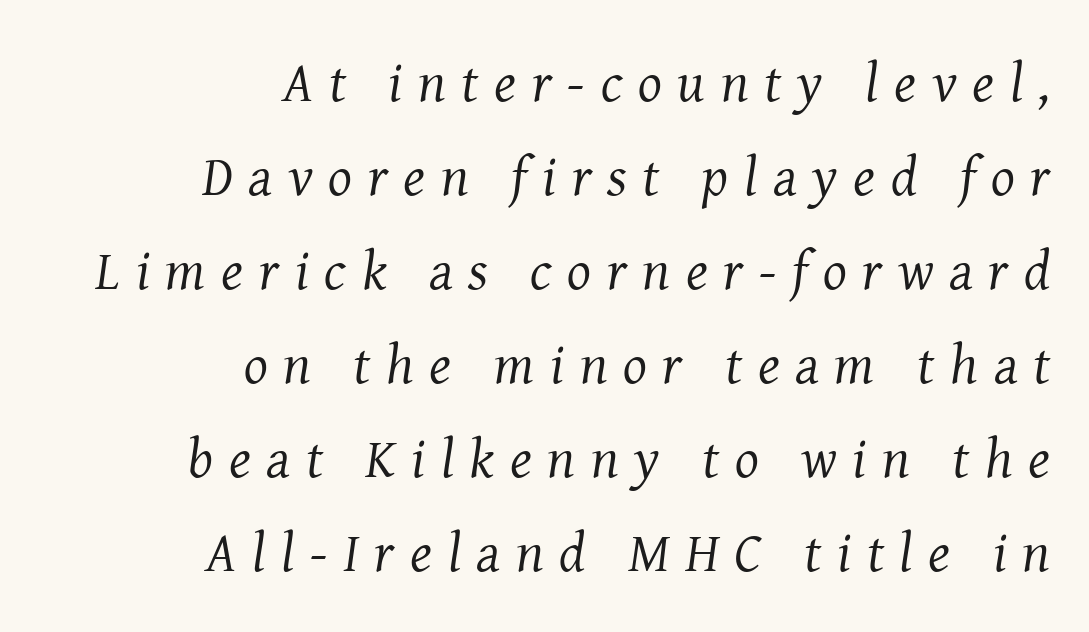
The image shows 56 px regular-weight serif type, italic (leaning right); set right-aligned, normal line spacing (1.68x), unusually wide letter spacing (+0.28 em), not underlined; medium stroke contrast and a medium x-height.
